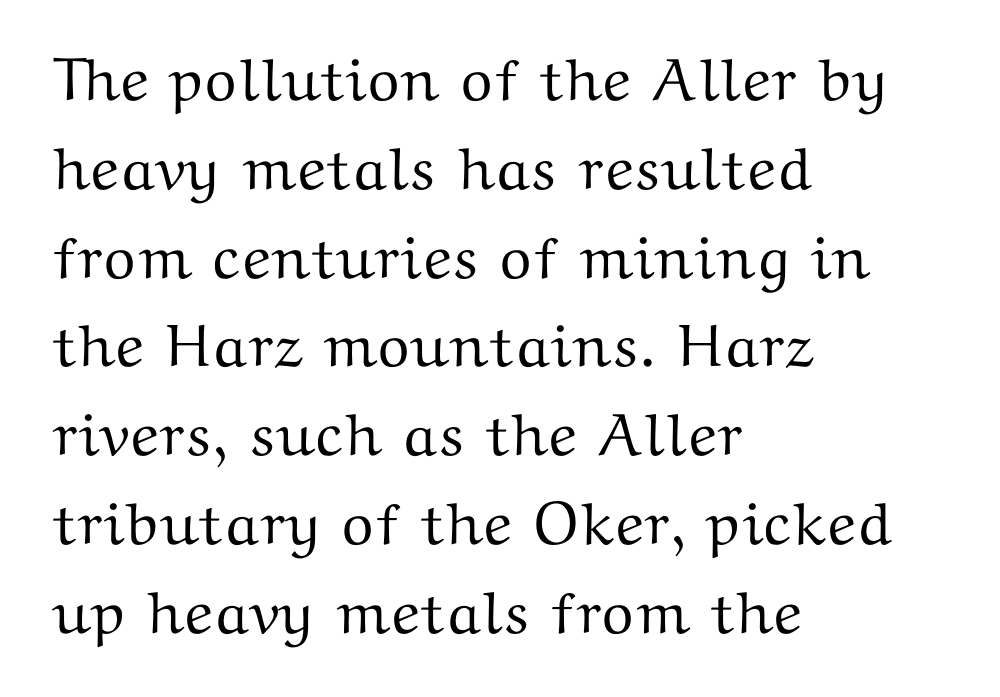
Tall strokes in this sample are plumb rather than angled. The space directly below the letters is spotless. Character widths vary here, with narrow letters taking less room than wide ones. The rows are spaced the way most documents space them. Serif or sans? Serif — the stroke terminals have little feet.
